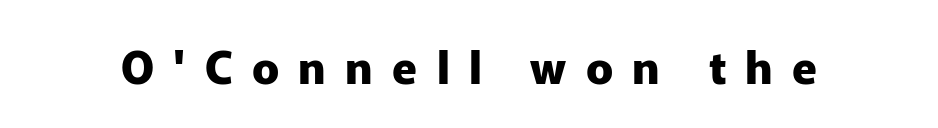
Q: Is the text bold? A: Yes.
Q: Is the text italic (slanted)? A: No, it is upright.
Q: Is the typeface a serif or a sans-serif typeface? A: Sans-serif.
Q: Is the text underlined? A: No.
Q: Is the spacing between letters normal or unusually wide? A: Unusually wide.
Q: Width (condensed, normal, or wide)? A: Normal.
Q: Stroke contrast? A: Low.
Q: x-height? A: Medium.
Q: Monospaced? A: No.
